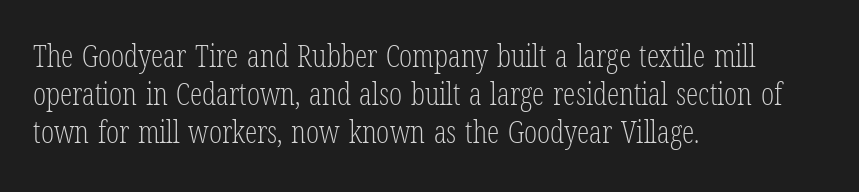
The image shows 31 px light, condensed serif type, upright; set left-aligned, line spacing 1.22x, normal letter spacing, not underlined; low stroke contrast and a medium x-height.
